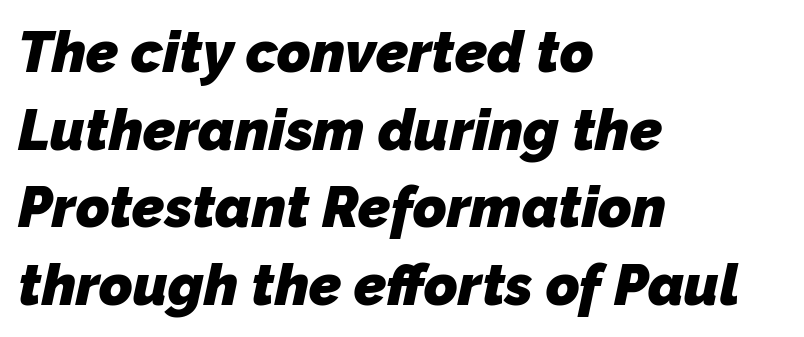
{"serif": "no", "bold": "yes", "weight": "heavy", "width": "normal", "stroke_contrast": "low", "x_height": "medium", "monospaced": "no", "underline": "no", "align": "left", "line_spacing": "normal", "line_spacing_ratio": 1.36, "letter_spacing": "normal", "letter_spacing_em": 0.0, "glyph_px": 57}
